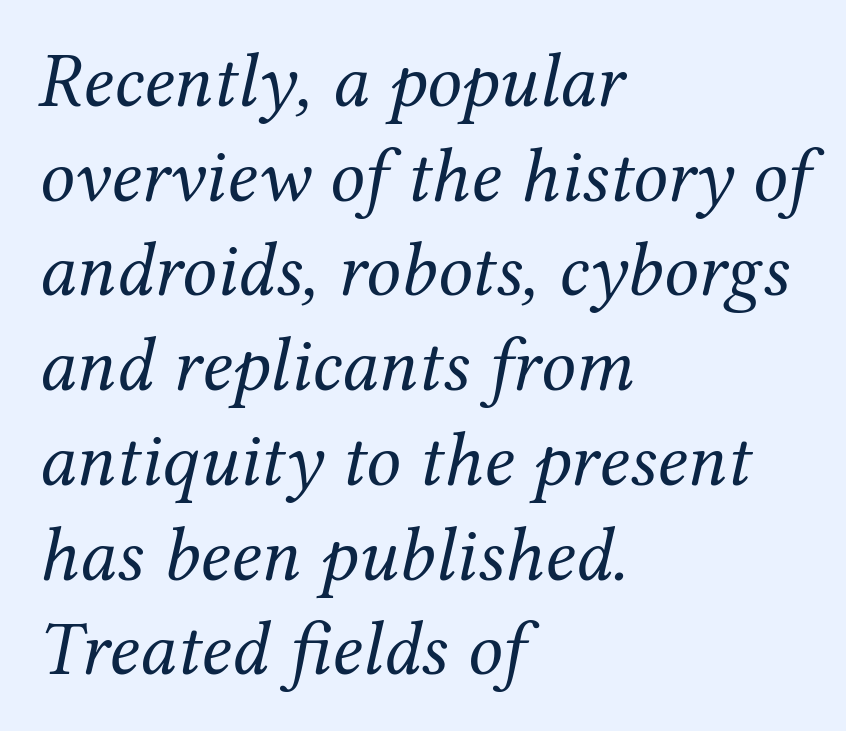
The glyphs look as if they've been sheared to an angle. The line texture is even and compact thanks to regular tracking. Short and long lines alike share a common starting point at left. Counters stay open thanks to moderate or lighter strokes. Is this a fixed-width face? No — the glyphs have proportional, varying widths. Unlike a clean sans, this face finishes its strokes with serifs.
